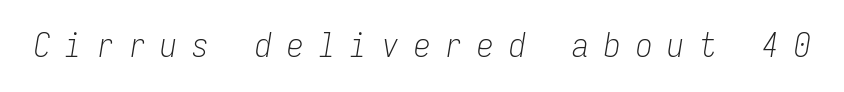
{"italic": "yes", "lean": "right", "slant_degrees": 9, "bold": "no", "weight": "light", "width": "condensed", "stroke_contrast": "low", "x_height": "medium", "monospaced": "yes", "underline": "no", "letter_spacing": "wide", "letter_spacing_em": 0.46, "glyph_px": 33}
